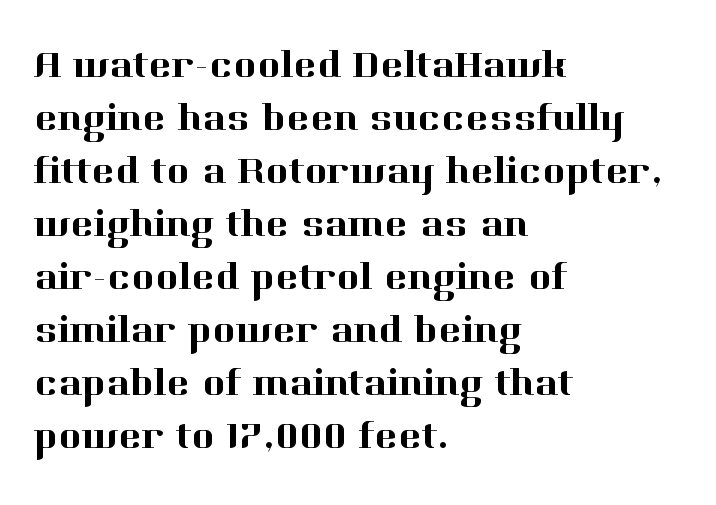
The image shows 39 px serif type, upright; set left-aligned, normal line spacing (1.36x), normal letter spacing, not underlined; high stroke contrast and a medium x-height.
